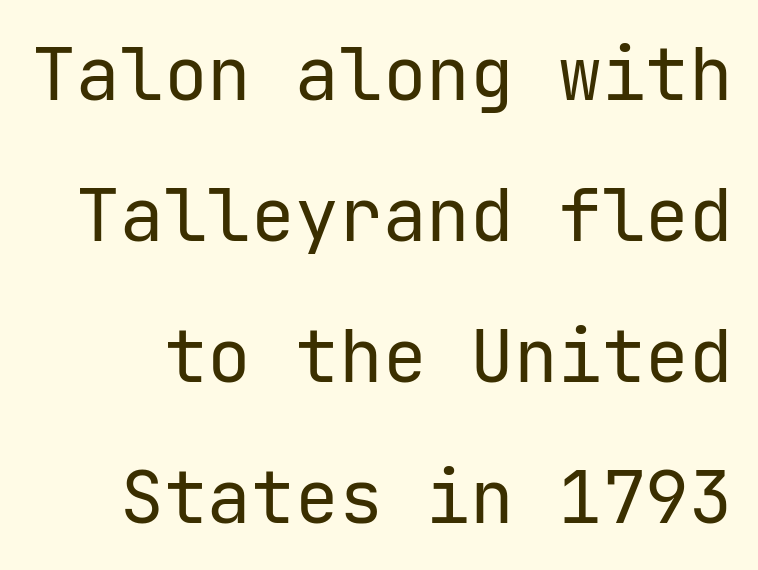
The image shows 73 px regular-weight sans-serif type, upright; set loose line spacing (1.93x), normal letter spacing, not underlined; low stroke contrast and a medium x-height.
